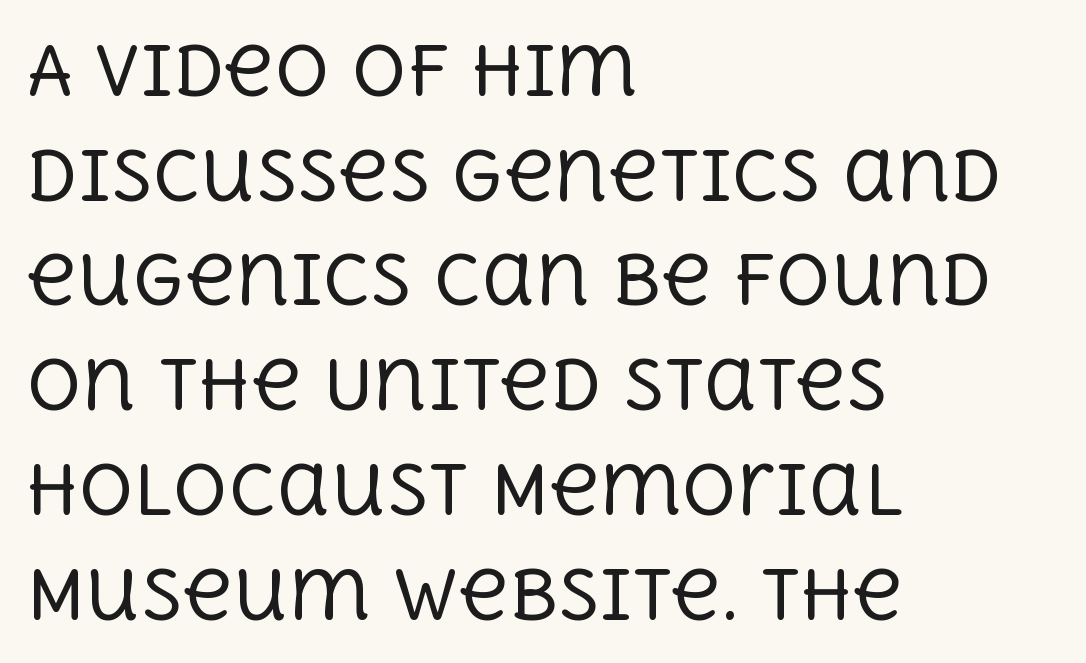
Q: Is the text bold? A: No.
Q: Is the text italic (slanted)? A: No, it is upright.
Q: Is the typeface a serif or a sans-serif typeface? A: Serif.
Q: Is the text underlined? A: No.
Q: How is the paragraph aligned? A: Left-aligned.
Q: Is the spacing between letters normal or unusually wide? A: Normal.
Q: Is the spacing between lines tight, normal or loose? A: Normal.
Q: Width (condensed, normal, or wide)? A: Normal.
Q: x-height? A: Large.
Q: Monospaced? A: No.
